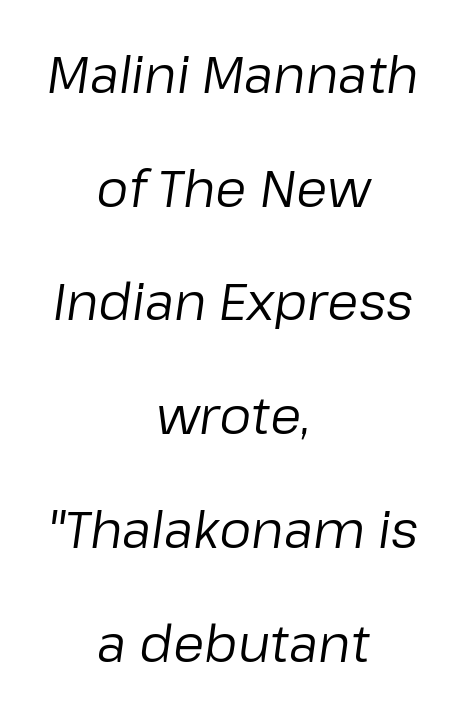
A typesetter would call this zero additional tracking. Vertical stems look standard width or narrower in stroke. The typesetter chose a symmetrical, centered arrangement here. Line spacing here is loose. A typesetter would call this proportional, since set widths differ per character.
